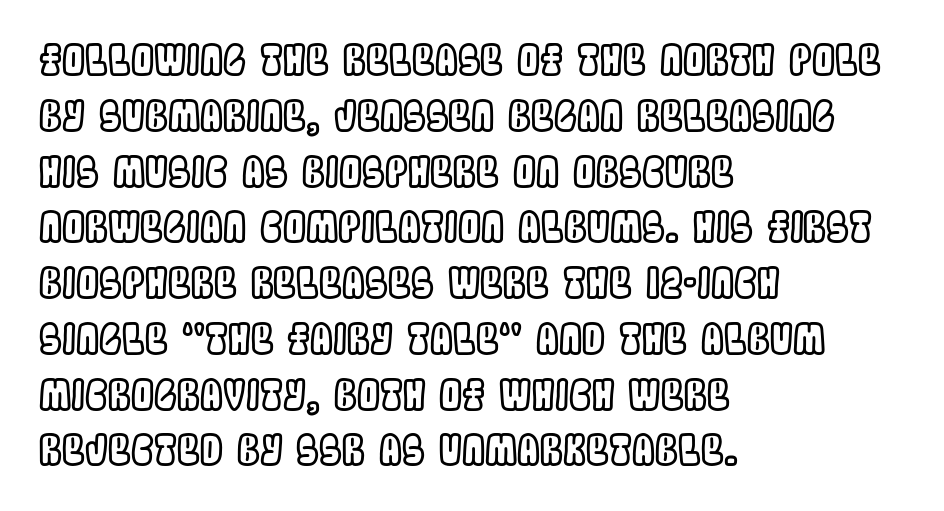
Is there much room between lines? A standard amount, neither cramped nor airy. Here the designer chose a conventional face with non-uniform glyph widths. How are the letters spaced? Ordinarily, with no added tracking. These lines are set flush left with a ragged right edge.
